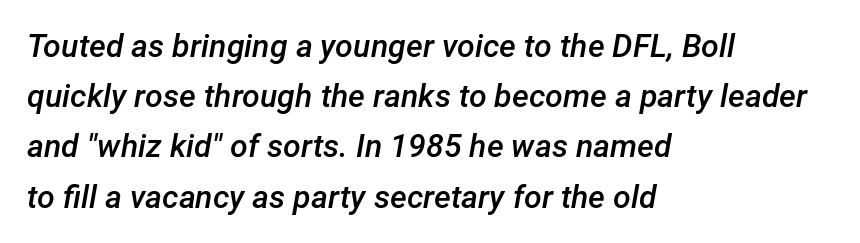
The image shows 32 px semibold type, italic (leaning right); set left-aligned, normal line spacing (1.57x), normal letter spacing, not underlined; low stroke contrast and a medium x-height.
